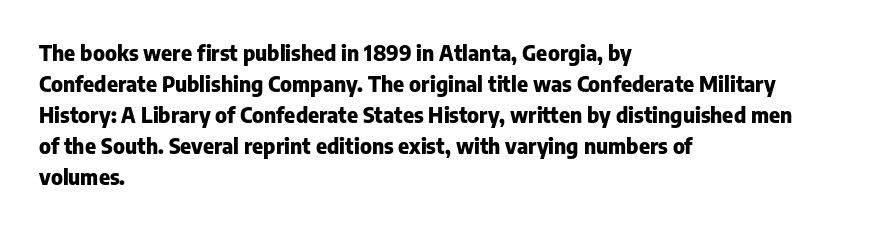
{"italic": "no", "bold": "yes", "underline": "no", "align": "left", "line_spacing": "normal", "line_spacing_ratio": 1.48, "letter_spacing": "normal", "letter_spacing_em": 0.0, "glyph_px": 21}
